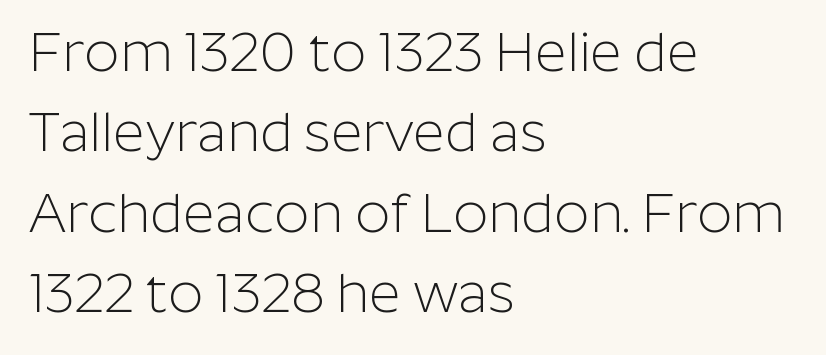
Q: Is the text bold? A: No.
Q: Is the text italic (slanted)? A: No, it is upright.
Q: Is the typeface a serif or a sans-serif typeface? A: Sans-serif.
Q: Is the text underlined? A: No.
Q: How is the paragraph aligned? A: Left-aligned.
Q: Is the spacing between letters normal or unusually wide? A: Normal.
Q: Is the spacing between lines tight, normal or loose? A: Normal.
Q: Width (condensed, normal, or wide)? A: Normal.
Q: Stroke contrast? A: Low.
Q: x-height? A: Medium.
Q: Monospaced? A: No.
